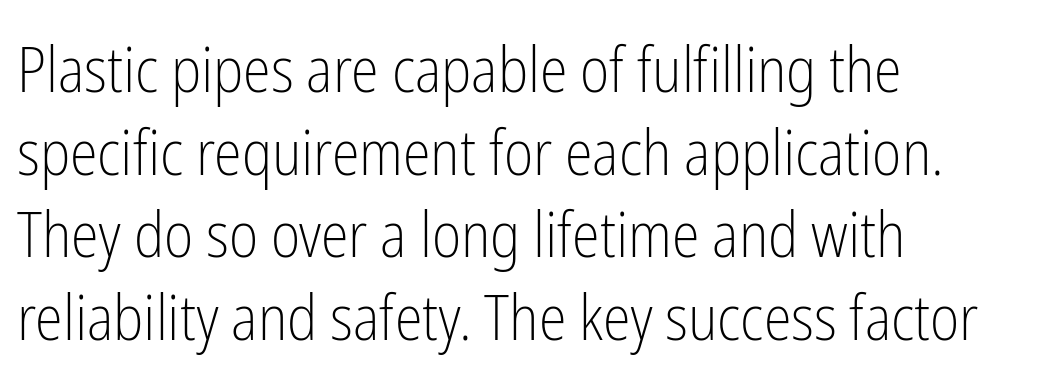
{"serif": "no", "italic": "no", "bold": "no", "weight": "light", "width": "condensed", "stroke_contrast": "low", "x_height": "medium", "monospaced": "no", "underline": "no", "align": "left", "line_spacing": "normal", "line_spacing_ratio": 1.31, "letter_spacing": "normal", "letter_spacing_em": 0.0, "glyph_px": 63}
